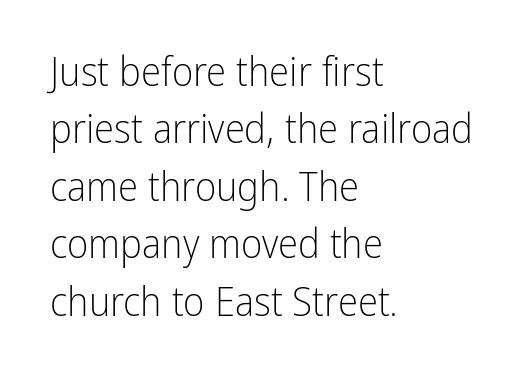
{"serif": "no", "italic": "no", "bold": "no", "weight": "light", "width": "condensed", "stroke_contrast": "low", "x_height": "medium", "monospaced": "no", "underline": "no", "align": "left", "line_spacing": "normal", "line_spacing_ratio": 1.4, "letter_spacing": "normal", "letter_spacing_em": 0.0, "glyph_px": 41}
